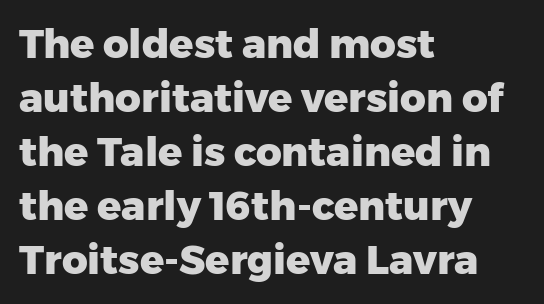
Q: Is the text bold? A: Yes.
Q: Is the text italic (slanted)? A: No, it is upright.
Q: Is the typeface a serif or a sans-serif typeface? A: Sans-serif.
Q: Is the text underlined? A: No.
Q: How is the paragraph aligned? A: Left-aligned.
Q: Is the spacing between letters normal or unusually wide? A: Normal.
Q: Is the spacing between lines tight, normal or loose? A: Normal.
Q: Width (condensed, normal, or wide)? A: Normal.
Q: Stroke contrast? A: Low.
Q: x-height? A: Medium.
Q: Monospaced? A: No.
